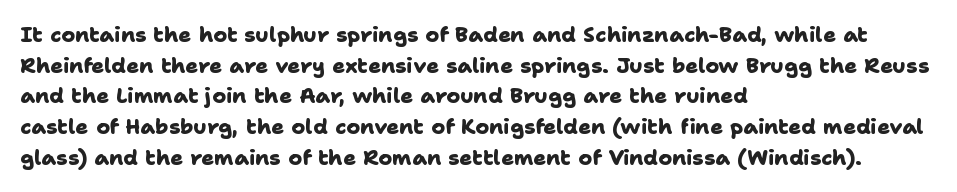
Students, this is bold: see how much ink each stroke carries. The rendering uses a moderate line-height, typical for paragraphs. The baseline area is clear. Short and long lines alike share a common starting point at left.
